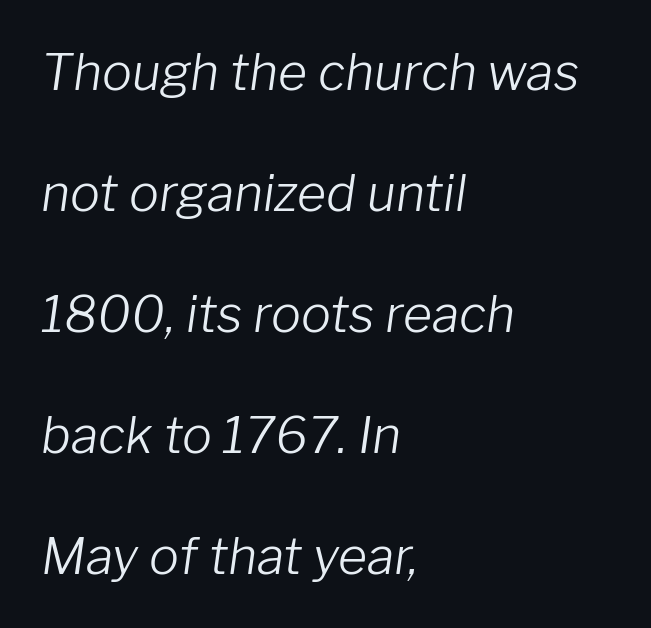
Q: Is the text bold? A: No.
Q: Is the text italic (slanted)? A: Yes, it leans right by about 8 degrees.
Q: Is the text underlined? A: No.
Q: How is the paragraph aligned? A: Left-aligned.
Q: Is the spacing between letters normal or unusually wide? A: Normal.
Q: Is the spacing between lines tight, normal or loose? A: Loose.
Q: Width (condensed, normal, or wide)? A: Normal.
Q: Stroke contrast? A: Low.
Q: x-height? A: Medium.
Q: Monospaced? A: No.
